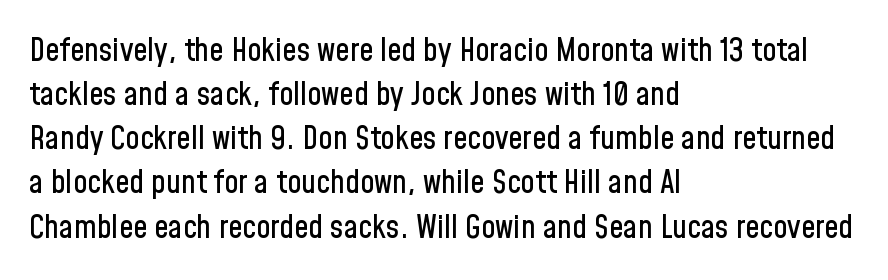
Q: Is the text italic (slanted)? A: No, it is upright.
Q: Is the typeface a serif or a sans-serif typeface? A: Sans-serif.
Q: Is the text underlined? A: No.
Q: How is the paragraph aligned? A: Left-aligned.
Q: Is the spacing between letters normal or unusually wide? A: Normal.
Q: Is the spacing between lines tight, normal or loose? A: Normal.
Q: Width (condensed, normal, or wide)? A: Condensed.
Q: Stroke contrast? A: Low.
Q: x-height? A: Medium.
Q: Monospaced? A: No.
